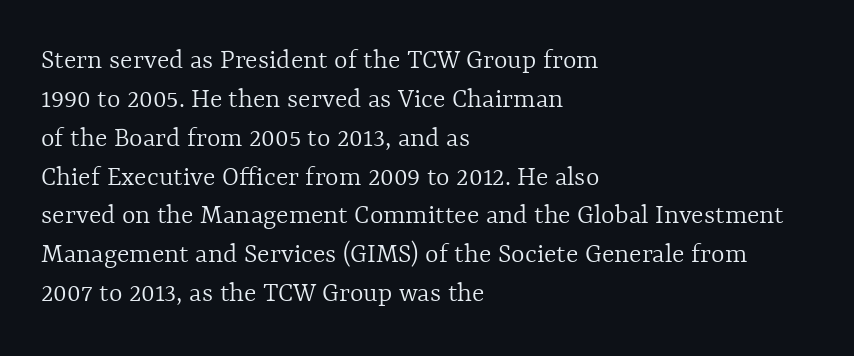
Q: Is the text bold? A: No.
Q: Is the text italic (slanted)? A: No, it is upright.
Q: Is the text underlined? A: No.
Q: How is the paragraph aligned? A: Left-aligned.
Q: Is the spacing between letters normal or unusually wide? A: Normal.
Q: Is the spacing between lines tight, normal or loose? A: Normal.
Q: Width (condensed, normal, or wide)? A: Normal.
Q: x-height? A: Medium.
Q: Monospaced? A: No.
